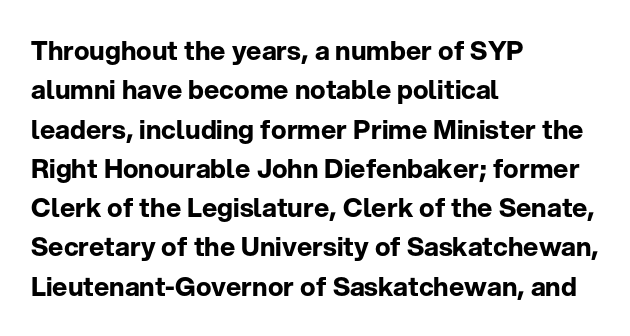
Typeset ragged right — the left edge is the straight one. The passage shown is not underscored anywhere. The lettering stays uniformly vertical, giving the passage a roman look. Short note: letters normally spaced.
